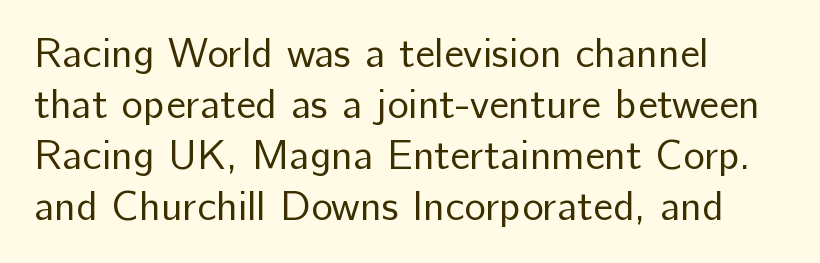
{"serif": "no", "italic": "no", "bold": "no", "weight": "regular", "width": "normal", "stroke_contrast": "low", "x_height": "medium", "monospaced": "no", "underline": "no", "align": "left", "line_spacing_ratio": 1.24, "letter_spacing": "normal", "letter_spacing_em": 0.0, "glyph_px": 41}
